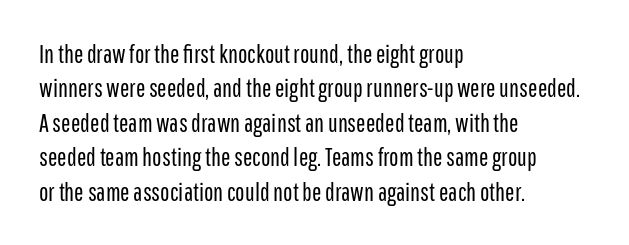
{"italic": "no", "bold": "no", "underline": "no", "align": "left", "line_spacing": "normal", "line_spacing_ratio": 1.38, "letter_spacing": "normal", "letter_spacing_em": 0.0, "glyph_px": 25}
